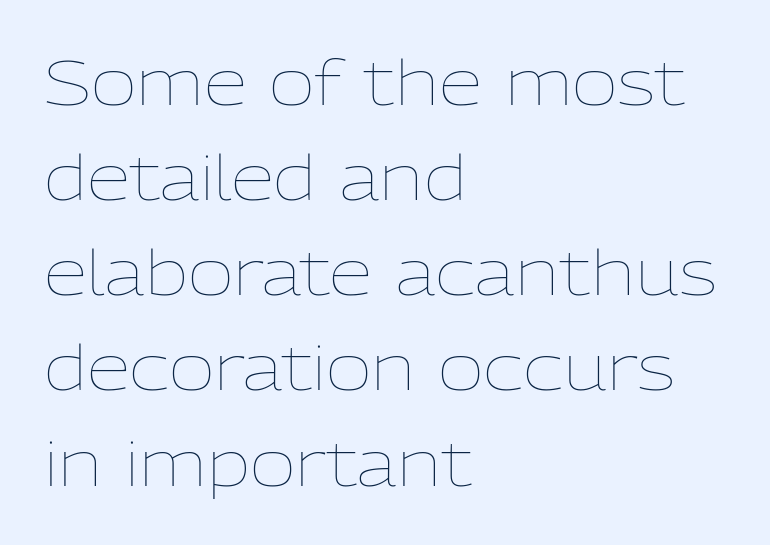
Q: Is the text bold? A: No.
Q: Is the text italic (slanted)? A: No, it is upright.
Q: Is the text underlined? A: No.
Q: How is the paragraph aligned? A: Left-aligned.
Q: Is the spacing between letters normal or unusually wide? A: Normal.
Q: Is the spacing between lines tight, normal or loose? A: Normal.
Q: Width (condensed, normal, or wide)? A: Normal.
Q: Stroke contrast? A: Low.
Q: x-height? A: Medium.
Q: Monospaced? A: No.
